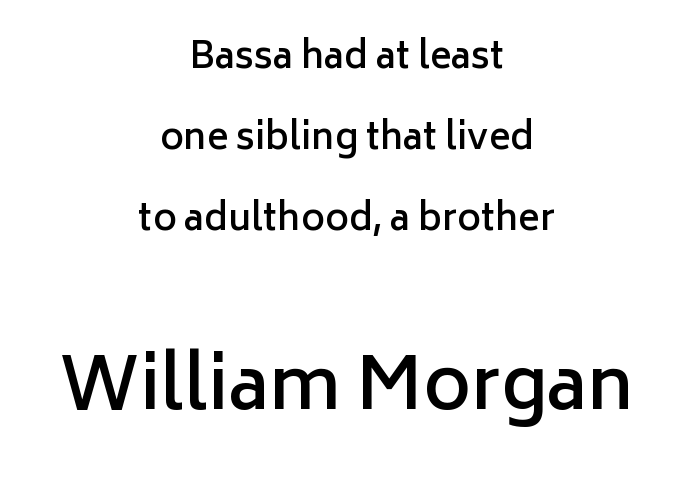
{"serif": "no", "italic": "no", "bold": "semi", "weight": "semibold", "width": "normal", "stroke_contrast": "low", "x_height": "medium", "monospaced": "no", "underline": "no", "align": "center", "line_spacing": "loose", "line_spacing_ratio": 2.25, "letter_spacing": "normal", "letter_spacing_em": 0.0, "larger_block": "second", "size_ratio": 2.0, "glyph_px": 72}
